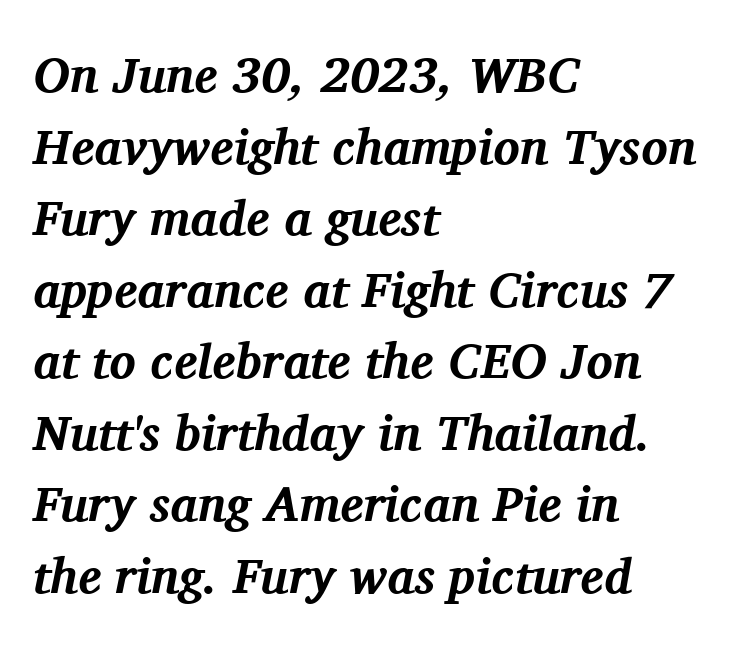
The image shows 49 px bold serif type, italic (leaning right); set left-aligned, normal line spacing (1.46x), normal letter spacing, not underlined; medium stroke contrast and a medium x-height.
